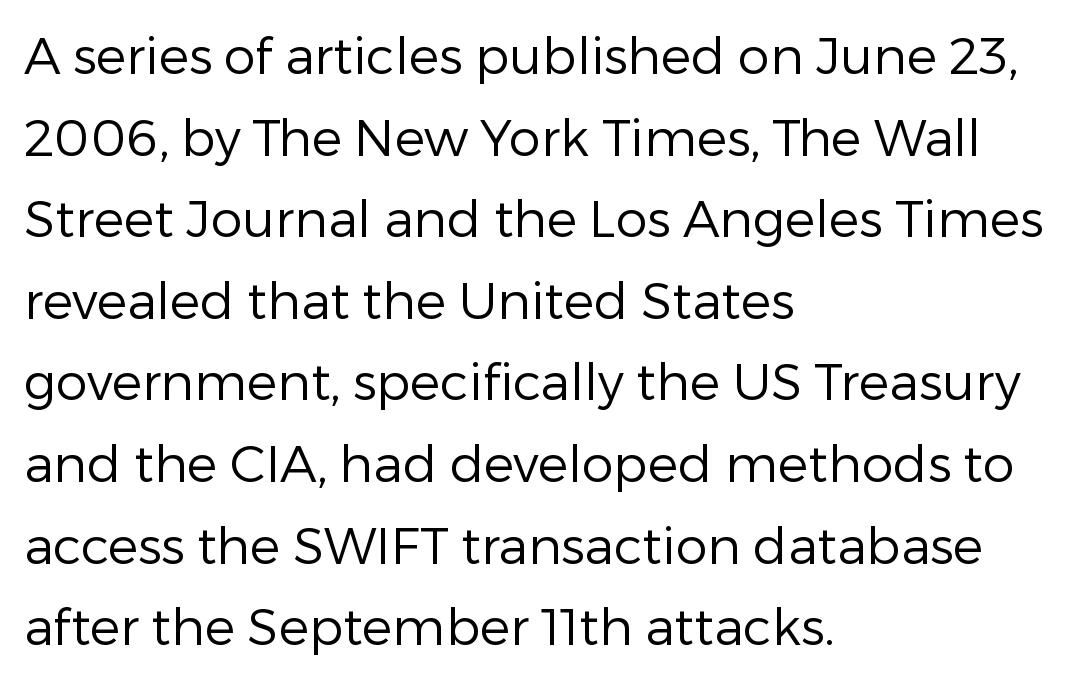
There is no visible air inserted between adjacent glyphs. Think of a printed novel: that variable character pitch is what you see here. No letter is thick-stroked: the sample isn't bold. Nothing sits at the stroke ends, so this counts as sans-serif. The letters stand upright; this is a roman face.
